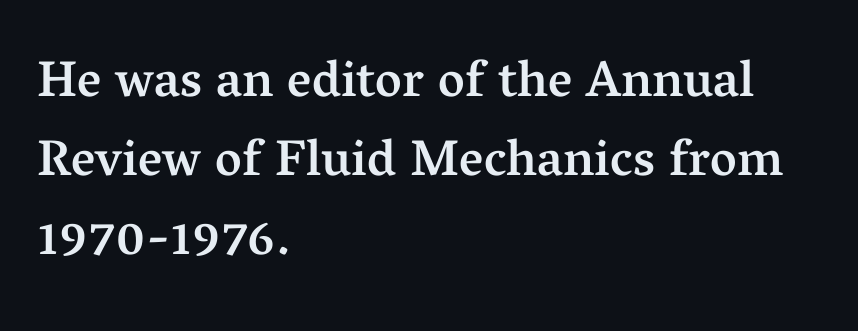
{"serif": "yes", "italic": "no", "bold": "semi", "weight": "semibold", "width": "normal", "stroke_contrast": "medium", "x_height": "medium", "monospaced": "no", "underline": "no", "align": "left", "line_spacing": "normal", "line_spacing_ratio": 1.55, "letter_spacing": "normal", "letter_spacing_em": 0.0, "glyph_px": 51}
